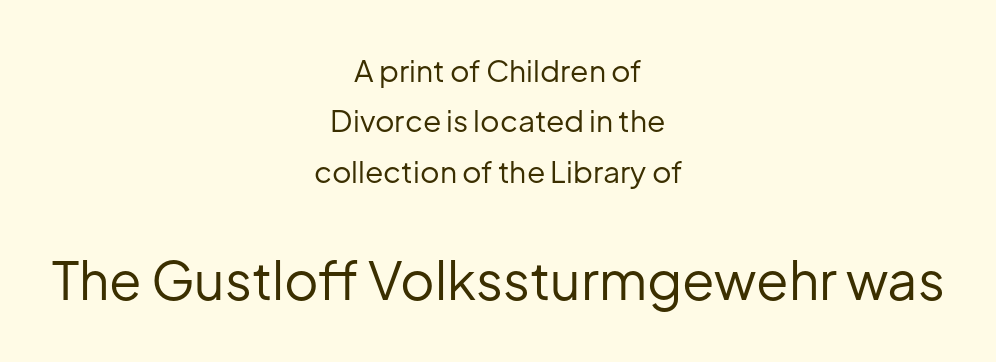
{"serif": "no", "italic": "no", "bold": "no", "weight": "regular", "width": "normal", "stroke_contrast": "low", "x_height": "medium", "monospaced": "no", "underline": "no", "align": "center", "line_spacing": "normal", "line_spacing_ratio": 1.68, "letter_spacing": "normal", "letter_spacing_em": 0.0, "larger_block": "second", "size_ratio": 1.77, "glyph_px": 53}
